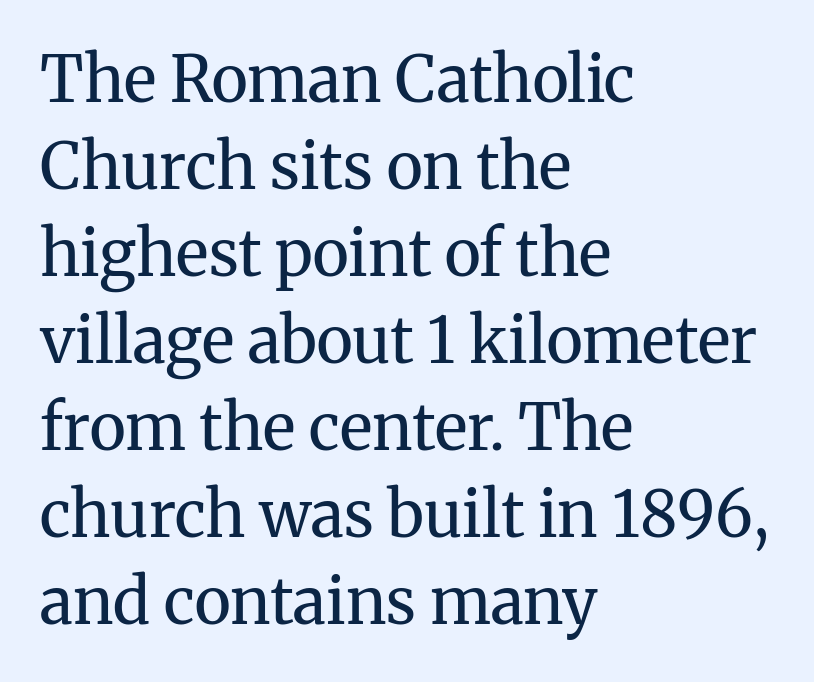
Q: Is the text bold? A: No.
Q: Is the text italic (slanted)? A: No, it is upright.
Q: Is the typeface a serif or a sans-serif typeface? A: Serif.
Q: Is the text underlined? A: No.
Q: How is the paragraph aligned? A: Left-aligned.
Q: Is the spacing between letters normal or unusually wide? A: Normal.
Q: Is the spacing between lines tight, normal or loose? A: Normal.
Q: Width (condensed, normal, or wide)? A: Normal.
Q: Stroke contrast? A: Medium.
Q: x-height? A: Medium.
Q: Monospaced? A: No.
